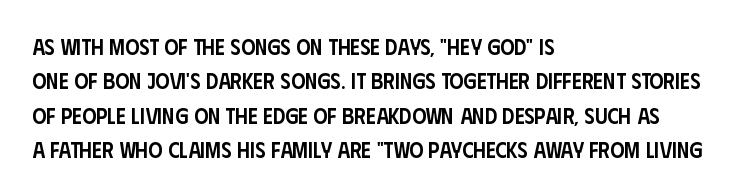
Q: Is the text bold? A: Semi-bold.
Q: Is the text italic (slanted)? A: No, it is upright.
Q: Is the text underlined? A: No.
Q: How is the paragraph aligned? A: Left-aligned.
Q: Is the spacing between letters normal or unusually wide? A: Normal.
Q: Is the spacing between lines tight, normal or loose? A: Normal.
